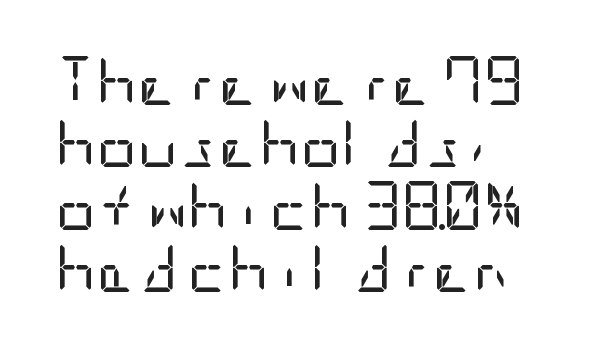
The typography opts for an upright posture over an oblique one. Glance below the letters and you will spot only blank space. Characters follow at the spacing the type designer built in. These lines stack with their left ends in a neat column. Weight: regular or lighter.
